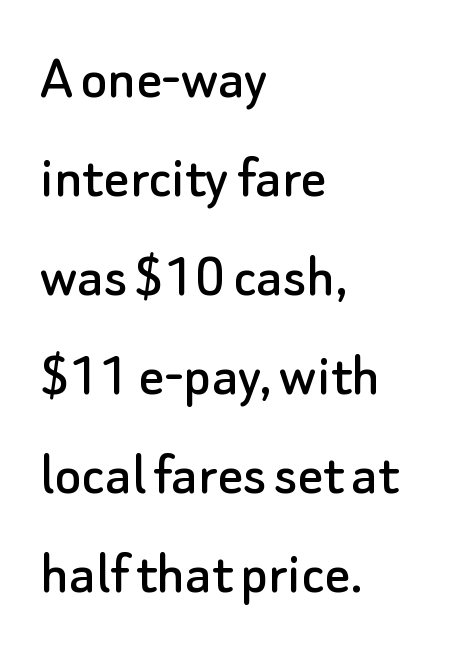
{"serif": "no", "italic": "no", "width": "normal", "stroke_contrast": "low", "x_height": "small", "monospaced": "no", "underline": "no", "align": "left", "line_spacing": "normal", "line_spacing_ratio": 1.57, "letter_spacing": "normal", "letter_spacing_em": 0.0, "glyph_px": 63}
